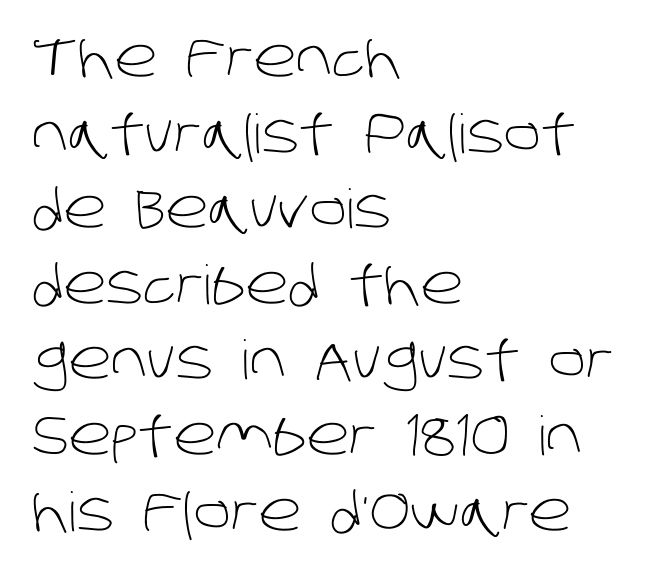
{"serif": "no", "bold": "no", "weight": "light", "width": "normal", "stroke_contrast": "low", "x_height": "large", "monospaced": "no", "underline": "no", "align": "left", "line_spacing": "normal", "line_spacing_ratio": 1.4, "letter_spacing": "normal", "letter_spacing_em": 0.0, "glyph_px": 54}
